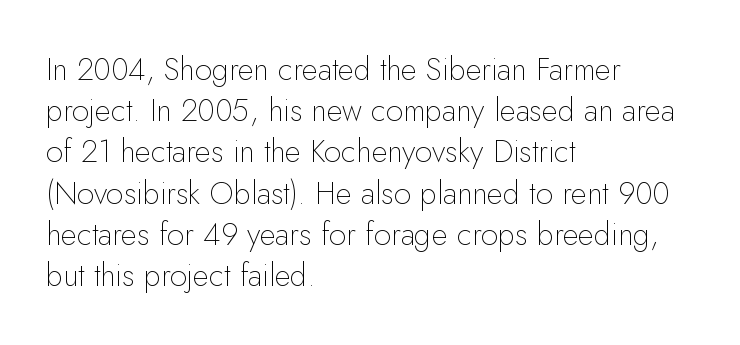
The image shows 31 px thin sans-serif type, upright; set left-aligned, normal line spacing (1.33x), normal letter spacing, not underlined; low stroke contrast and a small x-height.
